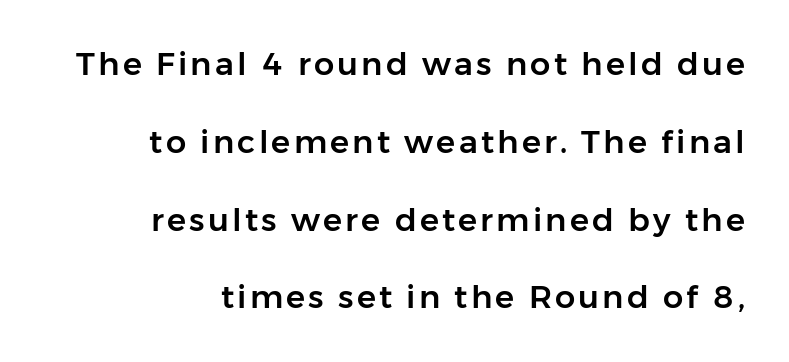
The image shows 32 px sans-serif type, upright; set right-aligned, loose line spacing (2.43x), not underlined; low stroke contrast and a medium x-height.
